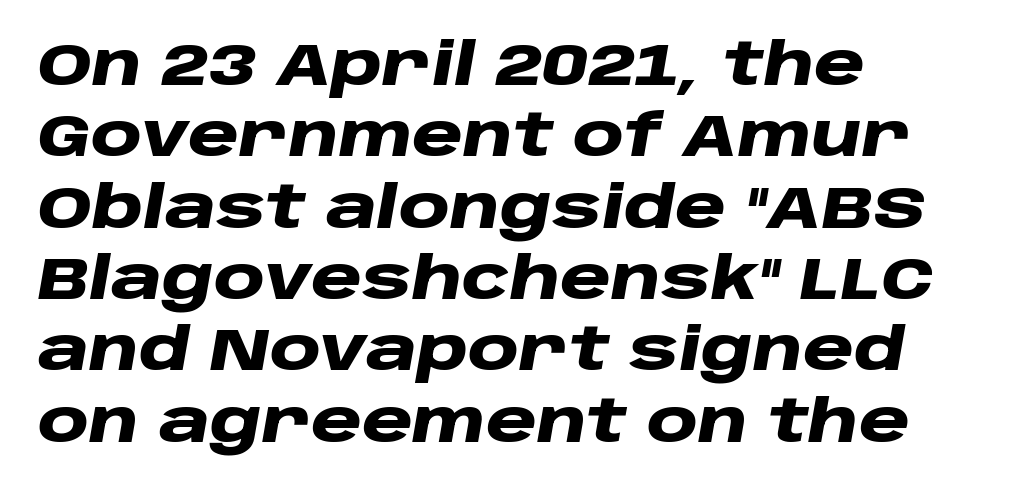
Q: Is the text bold? A: Yes.
Q: Is the text italic (slanted)? A: Yes, it leans right by about 10 degrees.
Q: Is the text underlined? A: No.
Q: How is the paragraph aligned? A: Left-aligned.
Q: Is the spacing between letters normal or unusually wide? A: Normal.
Q: Width (condensed, normal, or wide)? A: Wide.
Q: Stroke contrast? A: Low.
Q: x-height? A: Large.
Q: Monospaced? A: No.
